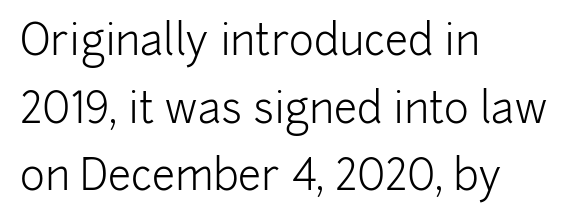
The image shows 42 px light sans-serif type, upright; set left-aligned, normal line spacing (1.61x), normal letter spacing, not underlined; low stroke contrast and a medium x-height.
